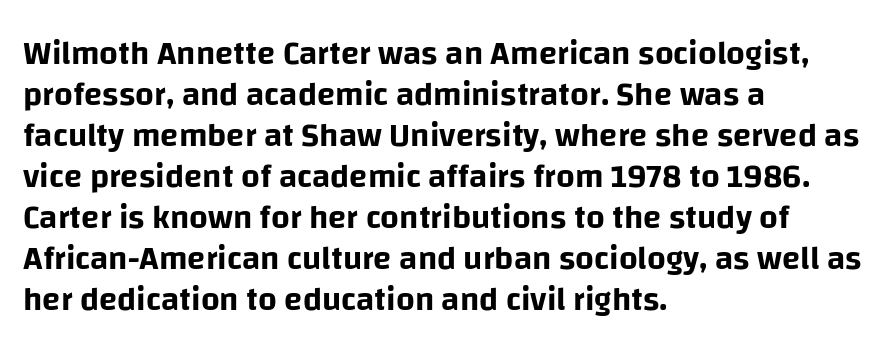
The strip under each line holds only bare page. Casual observation: everything's shoved over to the left. Ascenders rise straight up at ninety degrees. This rendering employs a face without finishing strokes, i.e., a sans-serif.
